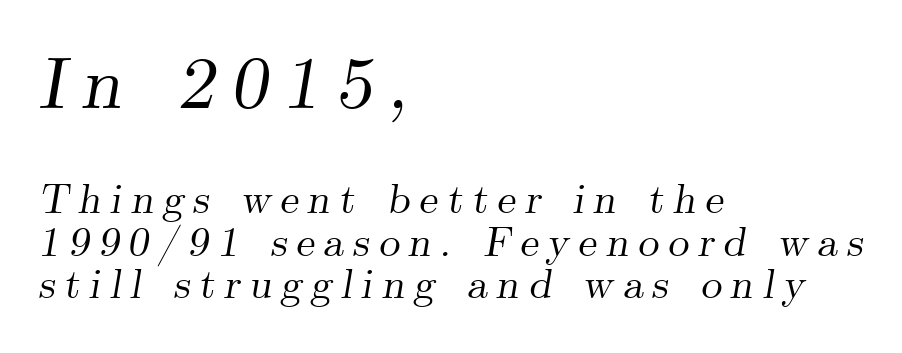
The image shows 74 px serif type, italic (leaning right); set left-aligned, tight line spacing (1.02x), unusually wide letter spacing (+0.21 em), not underlined; the first (top) block is 1.76x larger; medium stroke contrast and a small x-height.
